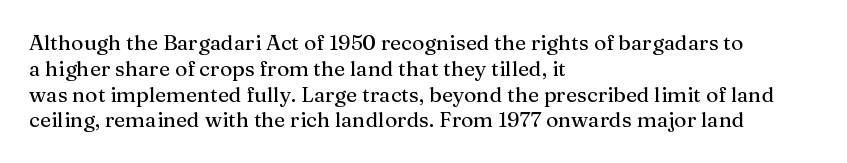
Underline: absent. This rendering uses left alignment, leaving the right contour irregular. A typesetter would mark this as roman, not italic. In terms of letterspacing, this is plain default setting.
